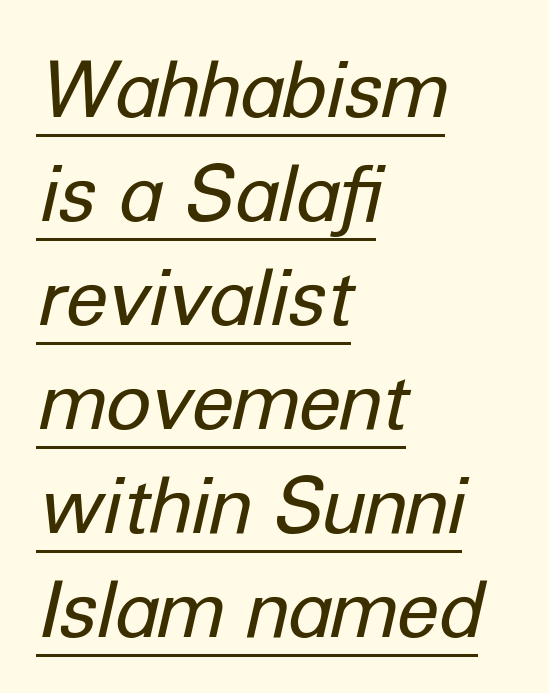
{"italic": "yes", "lean": "right", "slant_degrees": 12, "bold": "no", "weight": "regular", "width": "normal", "stroke_contrast": "low", "x_height": "medium", "monospaced": "no", "underline": "yes", "align": "left", "line_spacing": "normal", "line_spacing_ratio": 1.35, "letter_spacing": "normal", "letter_spacing_em": 0.0, "glyph_px": 77}
